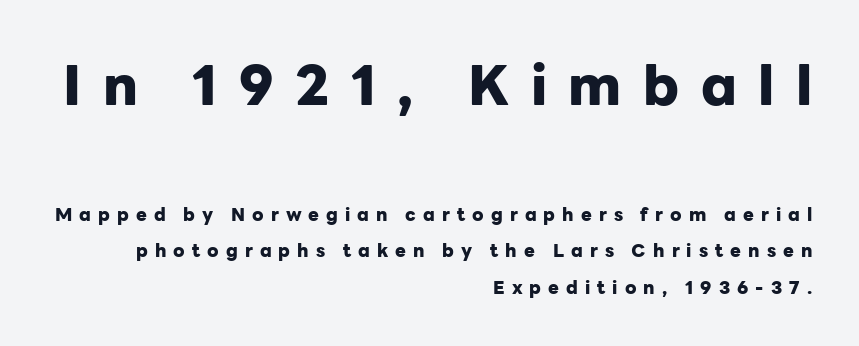
{"serif": "no", "italic": "no", "bold": "yes", "weight": "heavy", "width": "normal", "stroke_contrast": "low", "x_height": "medium", "monospaced": "no", "underline": "no", "align": "right", "line_spacing": "loose", "line_spacing_ratio": 2.02, "letter_spacing": "wide", "letter_spacing_em": 0.39, "larger_block": "first", "size_ratio": 3.06, "glyph_px": 55}
